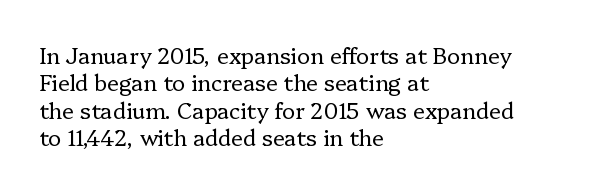
Rendered with straight, roman letterforms. Weight: not bold — regular or lighter. Words appear dense and cohesive because spacing is normal. Horizontal alignment here is leftward, the default for most running prose. A clean baseline with only descenders dipping below it.
